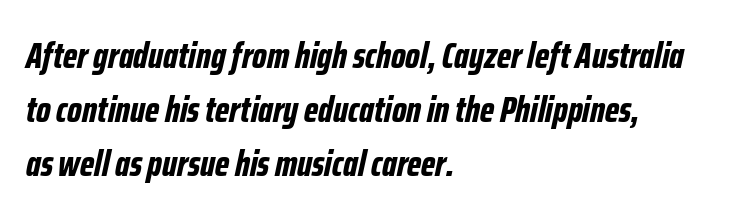
Q: Is the text bold? A: Yes.
Q: Is the text italic (slanted)? A: Yes, it leans right by about 12 degrees.
Q: Is the text underlined? A: No.
Q: How is the paragraph aligned? A: Left-aligned.
Q: Is the spacing between letters normal or unusually wide? A: Normal.
Q: Is the spacing between lines tight, normal or loose? A: Normal.
Q: Width (condensed, normal, or wide)? A: Condensed.
Q: Stroke contrast? A: Low.
Q: x-height? A: Medium.
Q: Monospaced? A: No.
